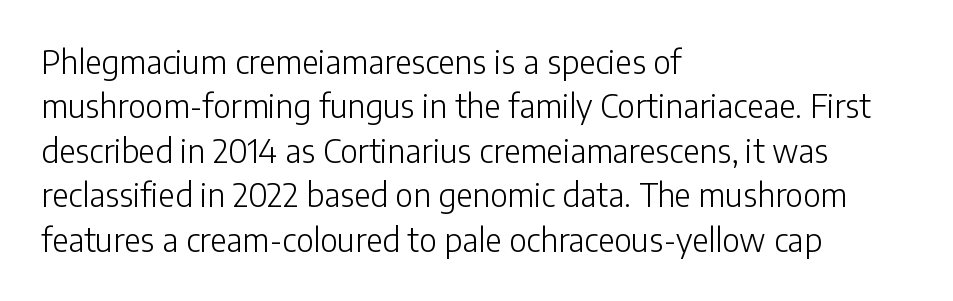
Plain, unruled lines of type. The face used here is proportionally spaced, like ordinary book or web type. Vertical stems look standard width or narrower in stroke. The leading is moderate, giving the passage an even texture.
